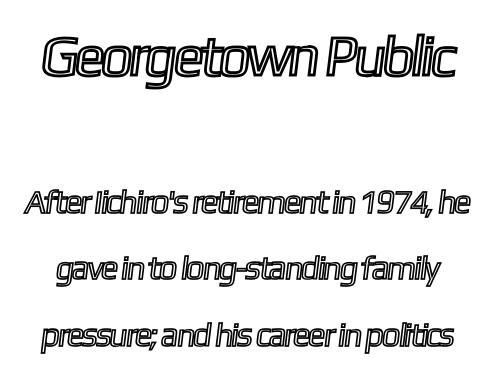
{"width": "condensed", "x_height": "medium", "monospaced": "no", "underline": "no", "line_spacing": "loose", "line_spacing_ratio": 2.02, "letter_spacing": "normal", "letter_spacing_em": 0.0, "larger_block": "first", "size_ratio": 1.73, "glyph_px": 57}
